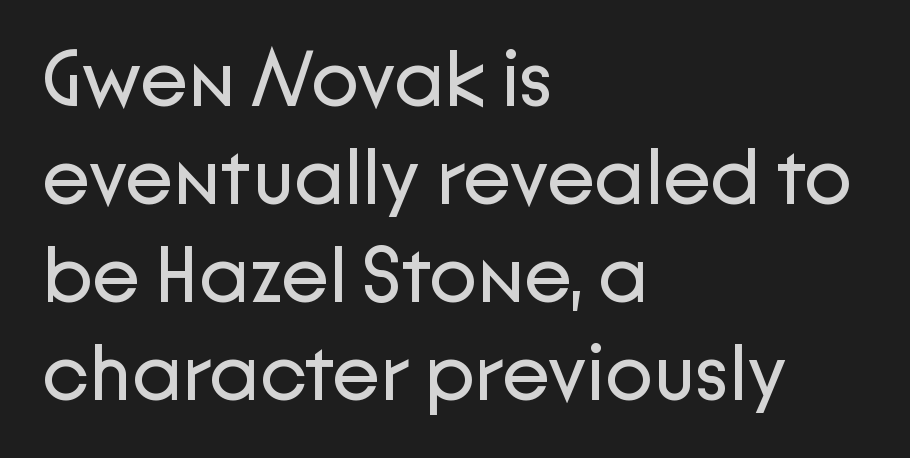
{"serif": "no", "italic": "no", "bold": "no", "weight": "regular", "width": "normal", "stroke_contrast": "low", "x_height": "medium", "monospaced": "no", "underline": "no", "align": "left", "line_spacing_ratio": 1.24, "letter_spacing": "normal", "letter_spacing_em": 0.0, "glyph_px": 79}
